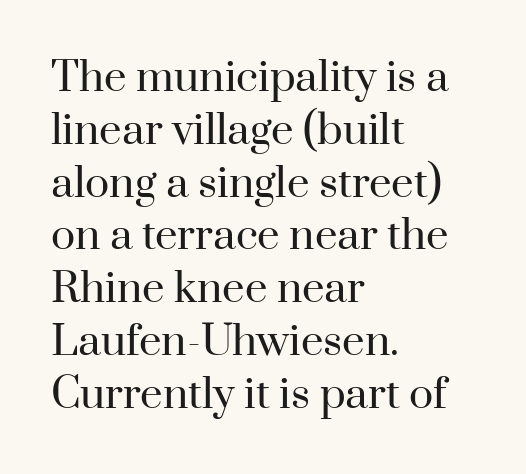
The image shows 40 px regular-weight serif type, upright; set left-aligned, normal line spacing (1.32x), normal letter spacing, not underlined; high stroke contrast and a small x-height.
